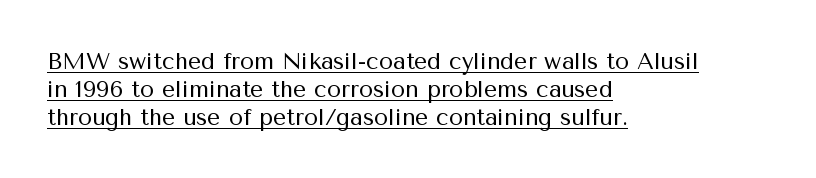
Q: Is the text bold? A: No.
Q: Is the text italic (slanted)? A: No, it is upright.
Q: Is the text underlined? A: Yes.
Q: How is the paragraph aligned? A: Left-aligned.
Q: Is the spacing between letters normal or unusually wide? A: Normal.
